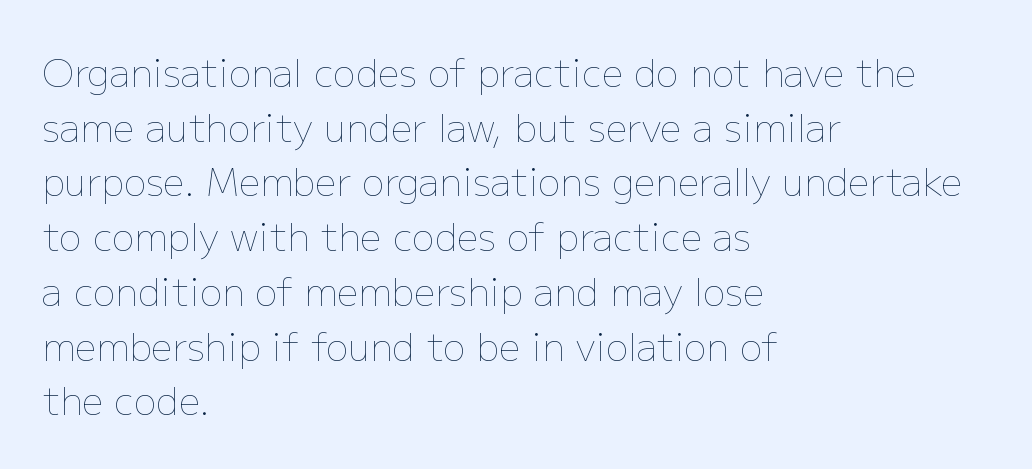
Whoever set this chose a conventional vertical rhythm. Caption: multi-line text, flush left, ragged right. Only glyphs here, with clear space below each row. Unbolded letterforms with no extra heft. Italic: no, the glyphs are upright roman.
